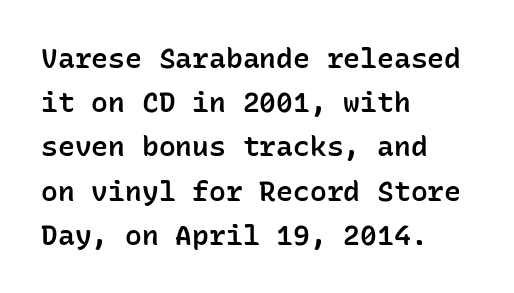
{"serif": "no", "italic": "no", "bold": "semi", "weight": "semibold", "width": "normal", "stroke_contrast": "low", "x_height": "medium", "monospaced": "yes", "underline": "no", "align": "left", "line_spacing": "normal", "line_spacing_ratio": 1.58, "letter_spacing": "normal", "letter_spacing_em": 0.0, "glyph_px": 28}
